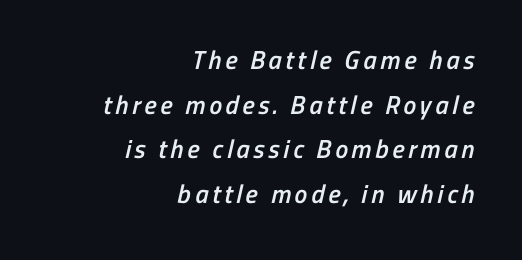
{"bold": "semi", "underline": "no", "align": "right", "line_spacing_ratio": 1.72, "glyph_px": 26}
